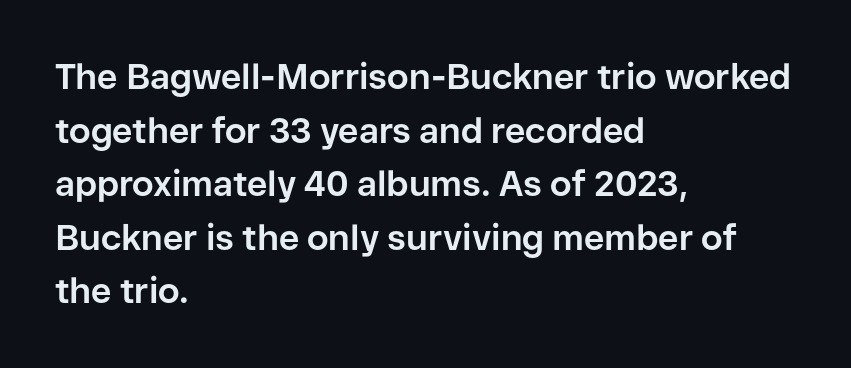
Q: Is the text bold? A: Yes.
Q: Is the text italic (slanted)? A: No, it is upright.
Q: Is the typeface a serif or a sans-serif typeface? A: Sans-serif.
Q: Is the text underlined? A: No.
Q: How is the paragraph aligned? A: Left-aligned.
Q: Is the spacing between letters normal or unusually wide? A: Normal.
Q: Is the spacing between lines tight, normal or loose? A: Normal.
Q: Width (condensed, normal, or wide)? A: Normal.
Q: Stroke contrast? A: Low.
Q: x-height? A: Medium.
Q: Monospaced? A: No.
